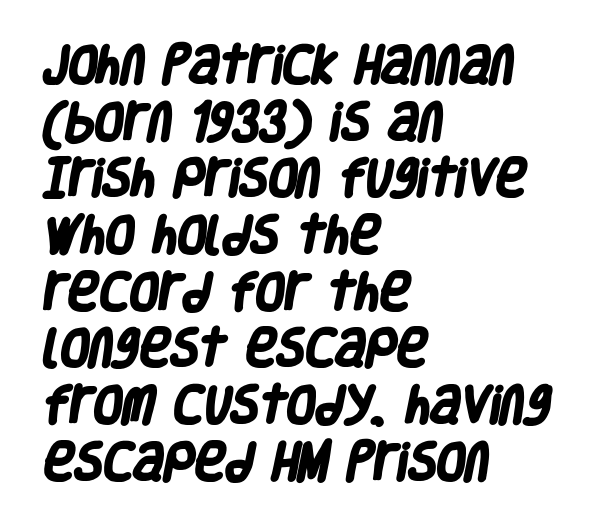
{"serif": "no", "bold": "yes", "weight": "heavy", "width": "condensed", "stroke_contrast": "low", "x_height": "large", "monospaced": "no", "underline": "no", "align": "left", "line_spacing": "normal", "line_spacing_ratio": 1.35, "letter_spacing": "normal", "letter_spacing_em": 0.0, "glyph_px": 42}
